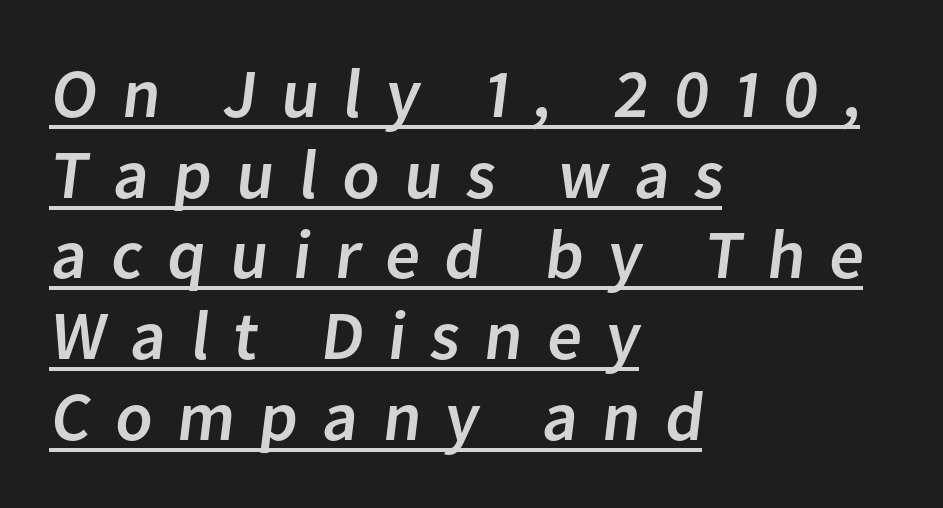
The image shows 69 px sans-serif type; set left-aligned, line spacing 1.17x, unusually wide letter spacing (+0.35 em), underlined; low stroke contrast and a medium x-height.
